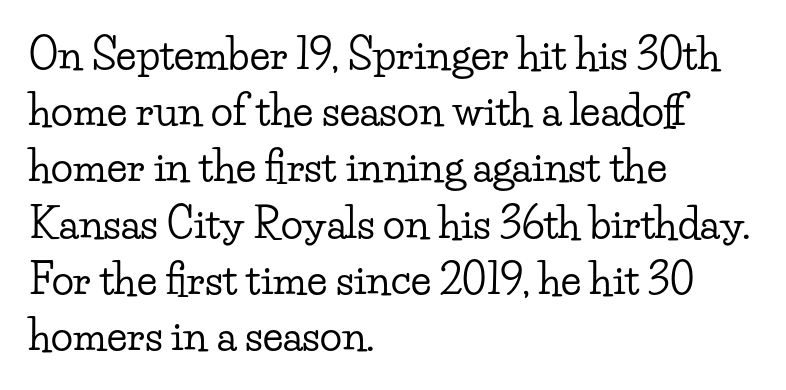
Do the characters align in a grid? No, the font is proportional. The strip under each line holds only bare page. Layout note: lines flush left. The type family on display is of the serif kind.
